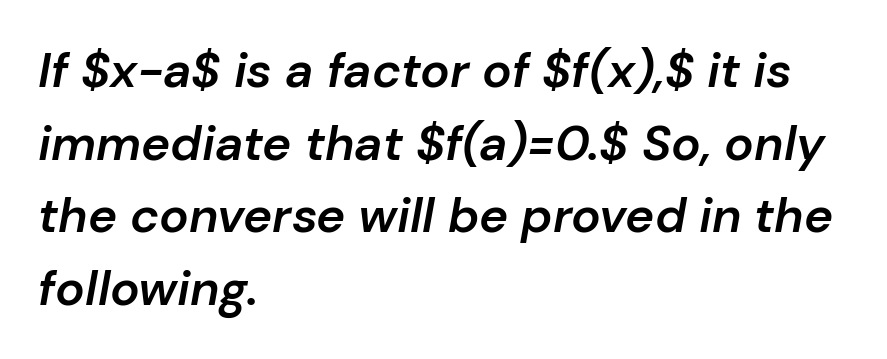
Q: Is the text bold? A: Semi-bold.
Q: Is the text italic (slanted)? A: Yes, it leans right by about 10 degrees.
Q: Is the text underlined? A: No.
Q: How is the paragraph aligned? A: Left-aligned.
Q: Is the spacing between letters normal or unusually wide? A: Normal.
Q: Is the spacing between lines tight, normal or loose? A: Normal.
Q: Width (condensed, normal, or wide)? A: Normal.
Q: Stroke contrast? A: Low.
Q: x-height? A: Medium.
Q: Monospaced? A: No.
